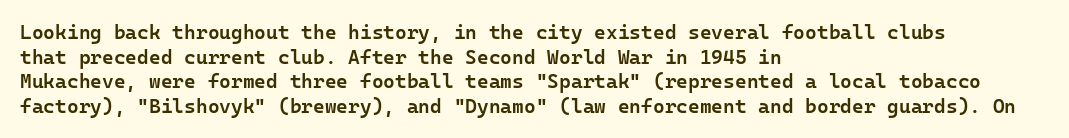
{"italic": "no", "bold": "semi", "underline": "no", "align": "left", "line_spacing_ratio": 1.23, "letter_spacing": "normal", "letter_spacing_em": 0.0, "glyph_px": 20}
